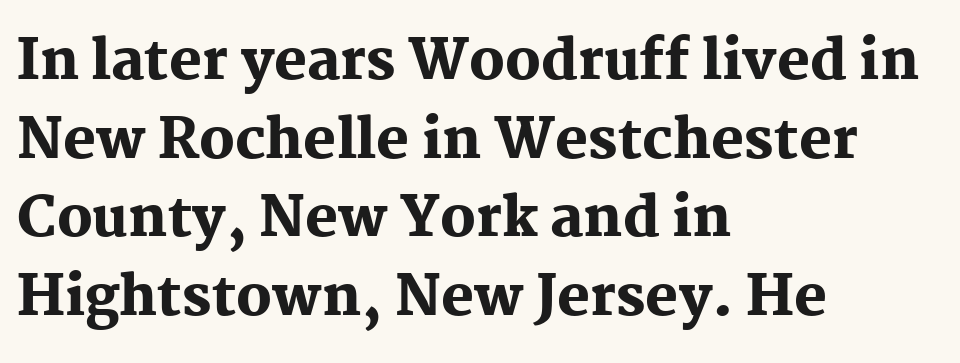
Typographic density is high because the face is bold. Layout note: lines flush left. Each row of text sits above clean, open space. A typesetter would call this proportional, since set widths differ per character. A normal amount of white space separates one row of letters from the next.
